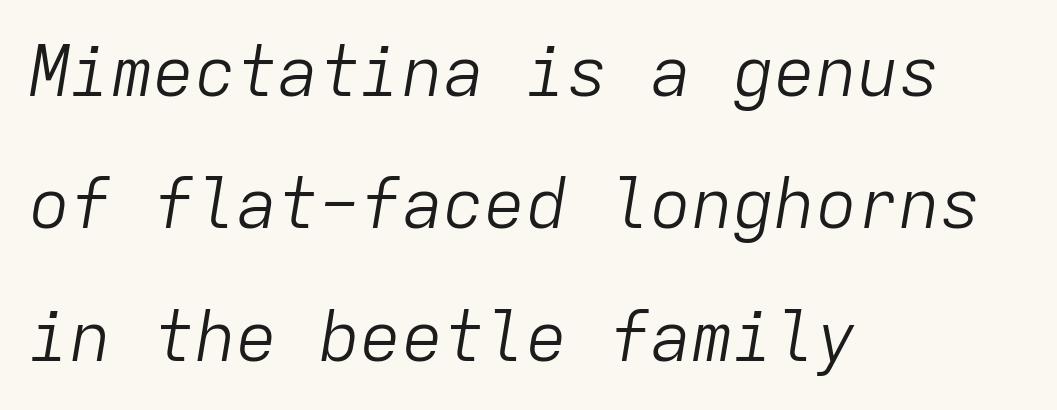
The image shows 69 px light type, italic (leaning right), monospaced; set left-aligned, loose line spacing (1.92x), normal letter spacing, not underlined; low stroke contrast and a medium x-height.
